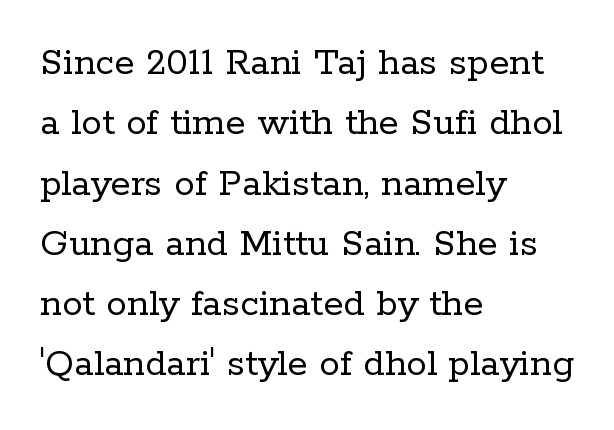
The image shows 41 px regular-weight serif type, upright; set left-aligned, normal line spacing (1.47x), normal letter spacing, not underlined; low stroke contrast and a medium x-height.
